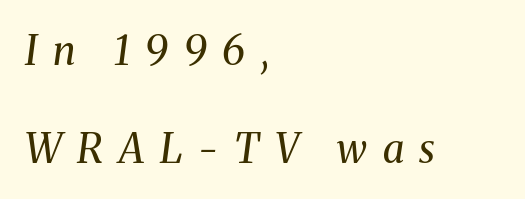
{"serif": "yes", "italic": "yes", "lean": "right", "slant_degrees": 8, "bold": "no", "weight": "regular", "width": "normal", "stroke_contrast": "medium", "x_height": "medium", "monospaced": "no", "underline": "no", "align": "left", "line_spacing": "loose", "line_spacing_ratio": 2.44, "letter_spacing": "wide", "letter_spacing_em": 0.39, "glyph_px": 40}
